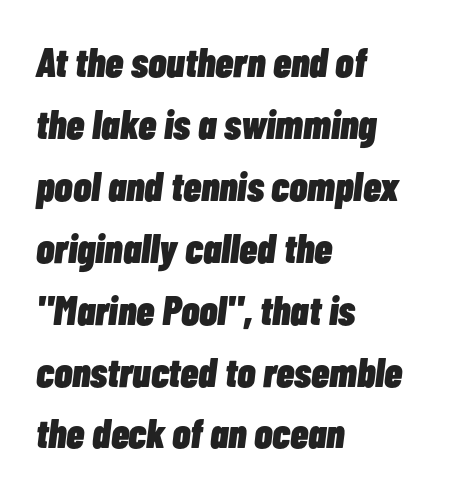
{"italic": "yes", "lean": "right", "slant_degrees": 7, "bold": "yes", "weight": "heavy", "width": "condensed", "stroke_contrast": "low", "x_height": "medium", "monospaced": "no", "underline": "no", "align": "left", "line_spacing": "normal", "line_spacing_ratio": 1.51, "letter_spacing": "normal", "letter_spacing_em": 0.0, "glyph_px": 41}
